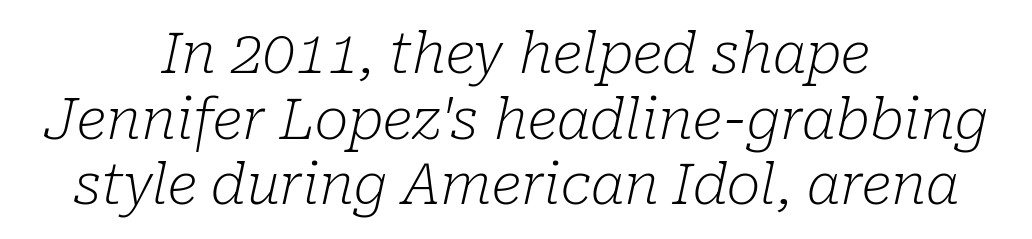
The image shows 57 px light serif type, italic (leaning right); set centered, tight line spacing (1.15x), normal letter spacing, not underlined; low stroke contrast and a medium x-height.
